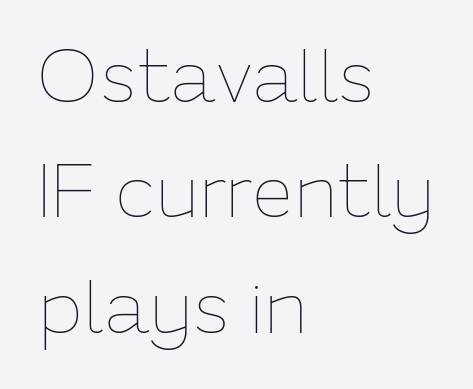
{"italic": "no", "bold": "no", "weight": "thin", "width": "normal", "stroke_contrast": "low", "x_height": "medium", "monospaced": "no", "underline": "no", "align": "left", "line_spacing": "normal", "line_spacing_ratio": 1.54, "letter_spacing": "normal", "letter_spacing_em": 0.0, "glyph_px": 75}
